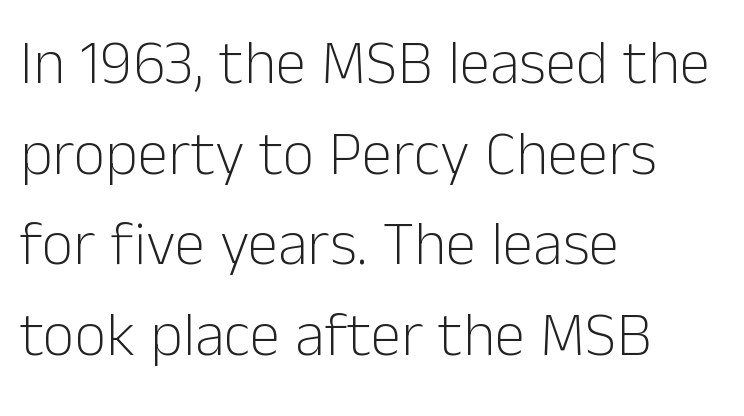
The image shows 62 px light sans-serif type, upright; set left-aligned, normal line spacing (1.46x), normal letter spacing, not underlined; low stroke contrast and a medium x-height.
